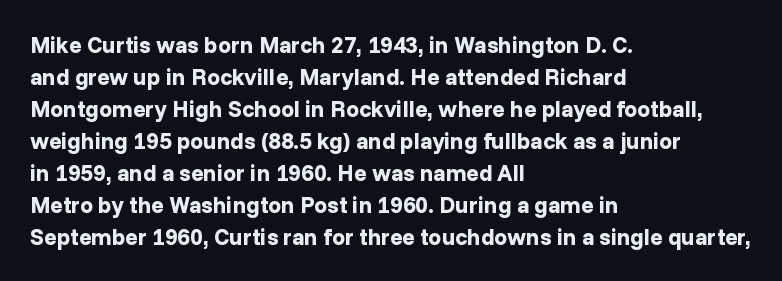
Q: Is the text bold? A: Yes.
Q: Is the text italic (slanted)? A: No, it is upright.
Q: Is the text underlined? A: No.
Q: How is the paragraph aligned? A: Left-aligned.
Q: Is the spacing between letters normal or unusually wide? A: Normal.
Q: Is the spacing between lines tight, normal or loose? A: Normal.
